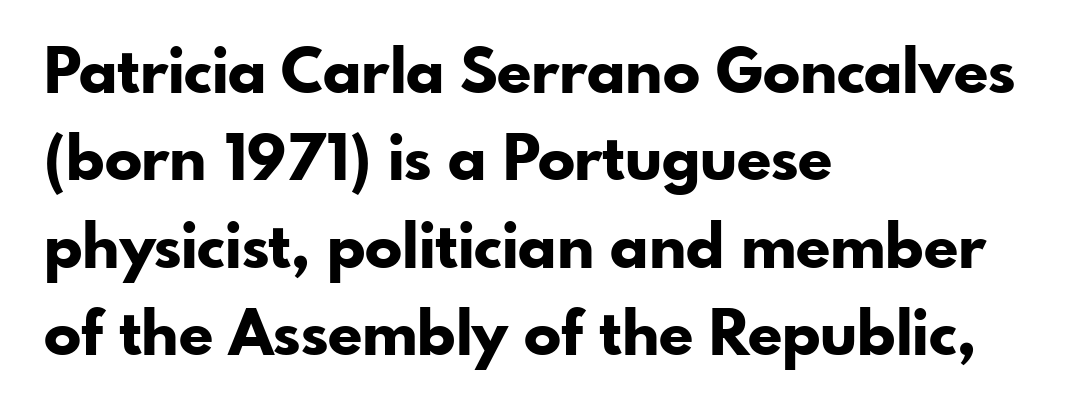
Q: Is the text bold? A: Yes.
Q: Is the text italic (slanted)? A: No, it is upright.
Q: Is the typeface a serif or a sans-serif typeface? A: Sans-serif.
Q: Is the text underlined? A: No.
Q: How is the paragraph aligned? A: Left-aligned.
Q: Is the spacing between letters normal or unusually wide? A: Normal.
Q: Is the spacing between lines tight, normal or loose? A: Normal.
Q: Width (condensed, normal, or wide)? A: Normal.
Q: Stroke contrast? A: Low.
Q: x-height? A: Small.
Q: Monospaced? A: No.
